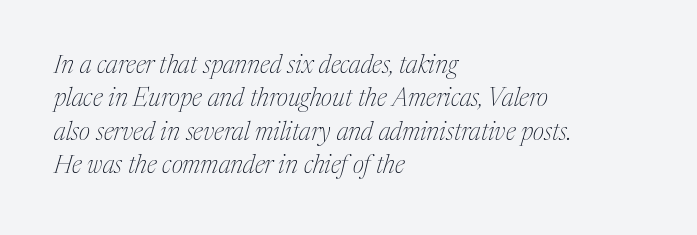
Tall strokes in this sample are angled rather than plumb. Descenders are the only things crossing below the line. Between one letter and the next there's only the usual sliver of space. Heaviness? Minimal to ordinary, like unemphasized prose. Students, observe: this is what conventionally led text looks like. This rendering uses left alignment, leaving the right contour irregular.
